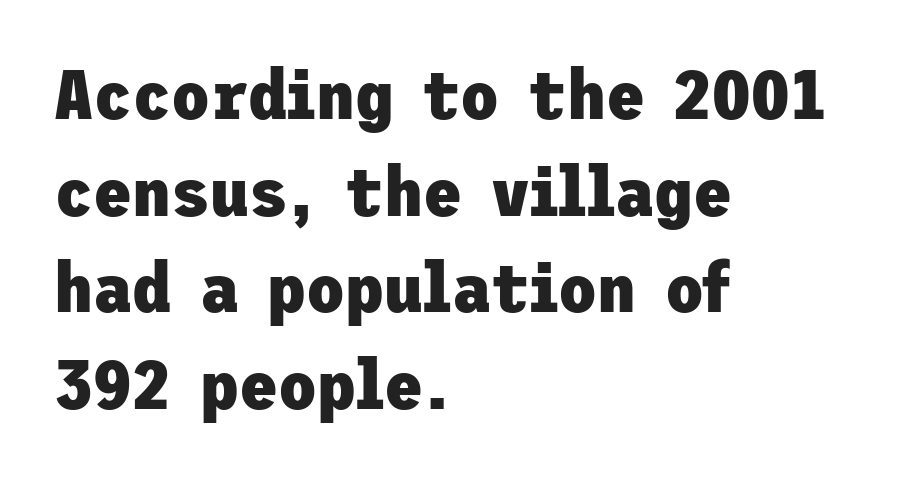
{"serif": "no", "italic": "no", "bold": "yes", "weight": "heavy", "width": "normal", "stroke_contrast": "low", "x_height": "medium", "underline": "no", "align": "left", "line_spacing": "normal", "line_spacing_ratio": 1.36, "letter_spacing": "normal", "letter_spacing_em": 0.0, "glyph_px": 71}
